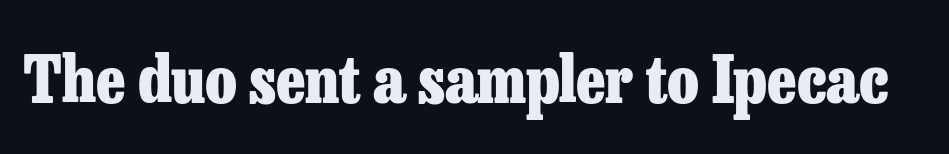
The image shows 64 px heavy serif type, upright; set normal letter spacing, not underlined; low stroke contrast and a medium x-height.
